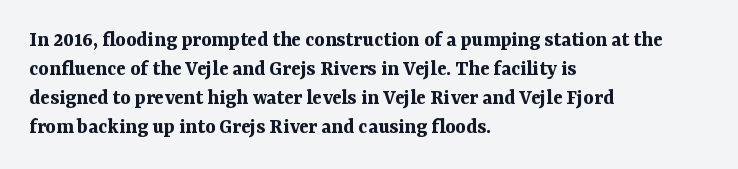
Q: Is the text bold? A: Yes.
Q: Is the text italic (slanted)? A: No, it is upright.
Q: Is the text underlined? A: No.
Q: How is the paragraph aligned? A: Left-aligned.
Q: Is the spacing between letters normal or unusually wide? A: Normal.
Q: Is the spacing between lines tight, normal or loose? A: Normal.
